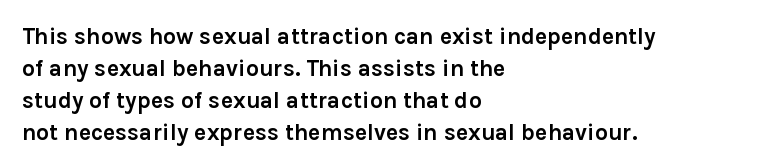
Compared with typical paragraphs, the rows here are spaced about the same. In terms of posture, this sample is upright. You'd pick this weight for a headline — it's a proper bold. Typeset ragged right — the left edge is the straight one.
